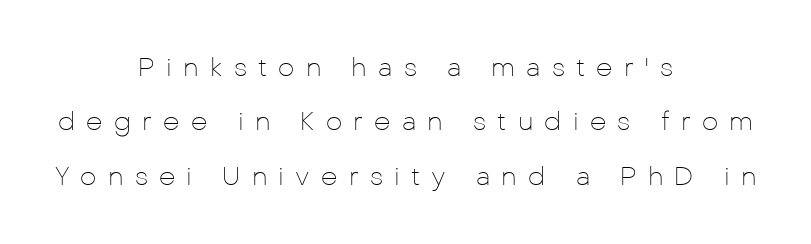
Q: Is the text bold? A: No.
Q: Is the text italic (slanted)? A: No, it is upright.
Q: Is the text underlined? A: No.
Q: How is the paragraph aligned? A: Centered.
Q: Is the spacing between letters normal or unusually wide? A: Unusually wide.
Q: Is the spacing between lines tight, normal or loose? A: Loose.
